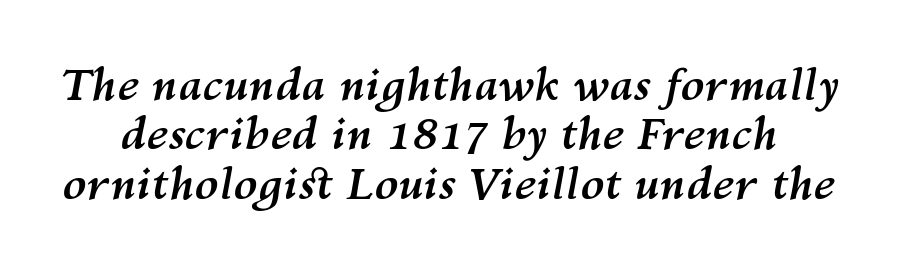
Vertical spacing — tight. Nobody drew a line under any word here. Note the varied advance widths — an 'i' is clearly narrower than an 'm'. Observe the ordinary spacing: letters are neighbours, not strangers. Slanted lettering throughout. You'd pick this weight for a headline — it's a proper bold.
